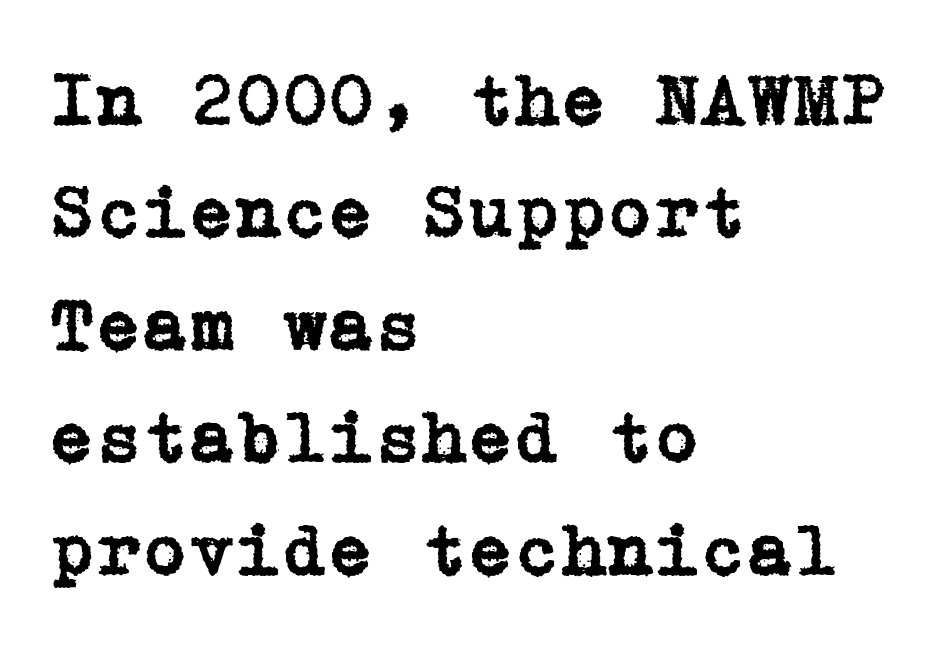
Q: Is the text italic (slanted)? A: No, it is upright.
Q: Is the typeface a serif or a sans-serif typeface? A: Serif.
Q: Is the text underlined? A: No.
Q: How is the paragraph aligned? A: Left-aligned.
Q: Is the spacing between letters normal or unusually wide? A: Normal.
Q: Is the spacing between lines tight, normal or loose? A: Normal.
Q: Width (condensed, normal, or wide)? A: Normal.
Q: Stroke contrast? A: Low.
Q: x-height? A: Medium.
